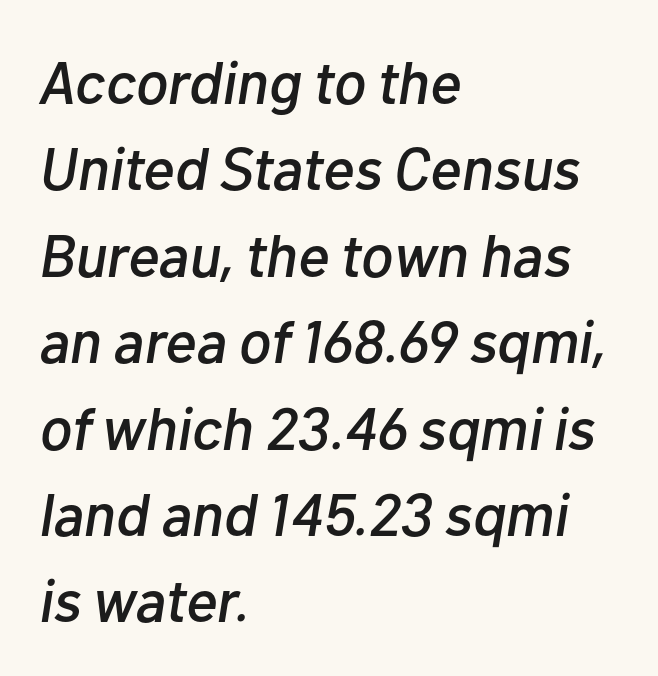
The image shows 60 px text type, italic (leaning right); set left-aligned, normal line spacing (1.44x), normal letter spacing, not underlined; low stroke contrast and a medium x-height.
